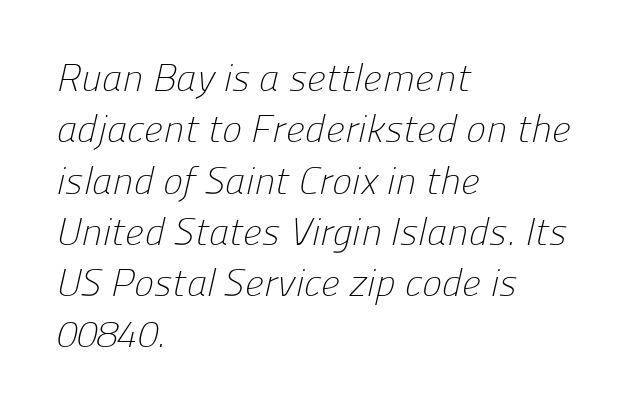
The image shows 38 px light sans-serif type; set left-aligned, normal line spacing (1.35x), normal letter spacing, not underlined; low stroke contrast and a medium x-height.
